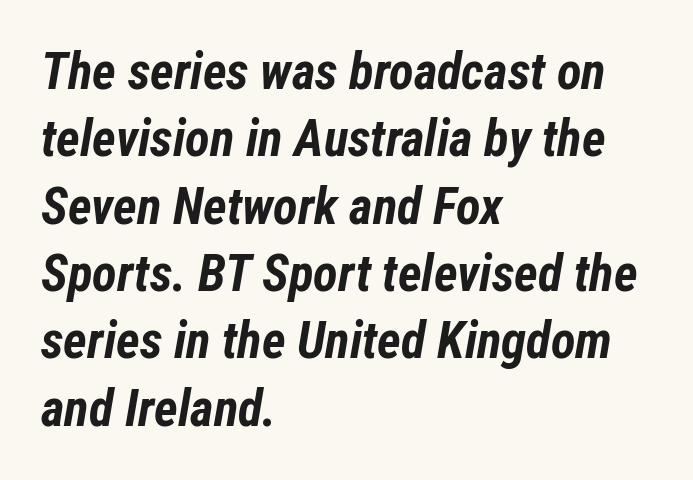
The image shows 51 px bold, condensed type, italic (leaning right); set left-aligned, normal line spacing (1.32x), normal letter spacing, not underlined; low stroke contrast and a medium x-height.
